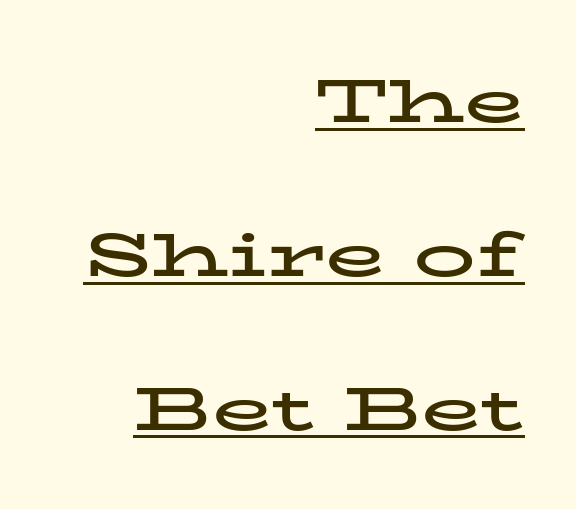
{"serif": "yes", "italic": "no", "bold": "yes", "weight": "bold", "width": "wide", "stroke_contrast": "low", "x_height": "medium", "monospaced": "no", "underline": "yes", "align": "right", "line_spacing": "loose", "line_spacing_ratio": 2.48, "letter_spacing": "normal", "letter_spacing_em": 0.0, "glyph_px": 62}
